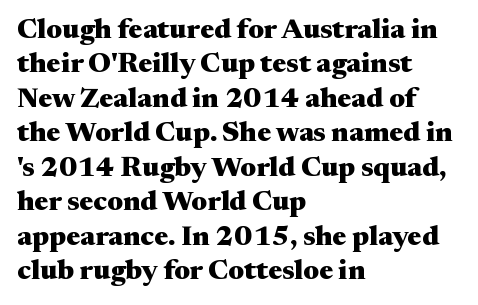
Q: Is the text bold? A: Yes.
Q: Is the text italic (slanted)? A: No, it is upright.
Q: Is the typeface a serif or a sans-serif typeface? A: Serif.
Q: Is the text underlined? A: No.
Q: How is the paragraph aligned? A: Left-aligned.
Q: Is the spacing between letters normal or unusually wide? A: Normal.
Q: Width (condensed, normal, or wide)? A: Wide.
Q: Stroke contrast? A: Medium.
Q: x-height? A: Medium.
Q: Monospaced? A: No.
